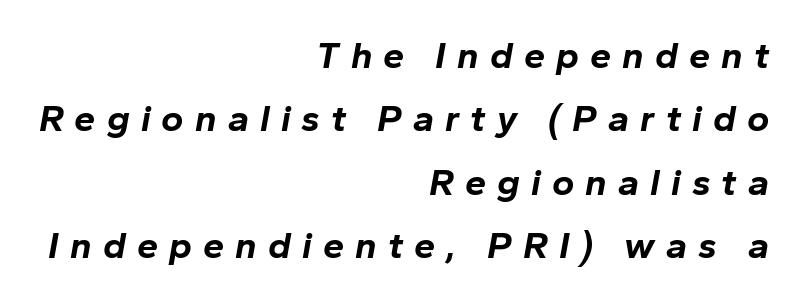
Students, observe: this is what conventionally led text looks like. You can tell it's italic because the verticals aren't actually vertical. Line endings align vertically; line beginnings do not. Looks like regular typesetting: each glyph gets only the width it needs. The sample has been set heavy, in full bold. Has an underline been added? It has not.
